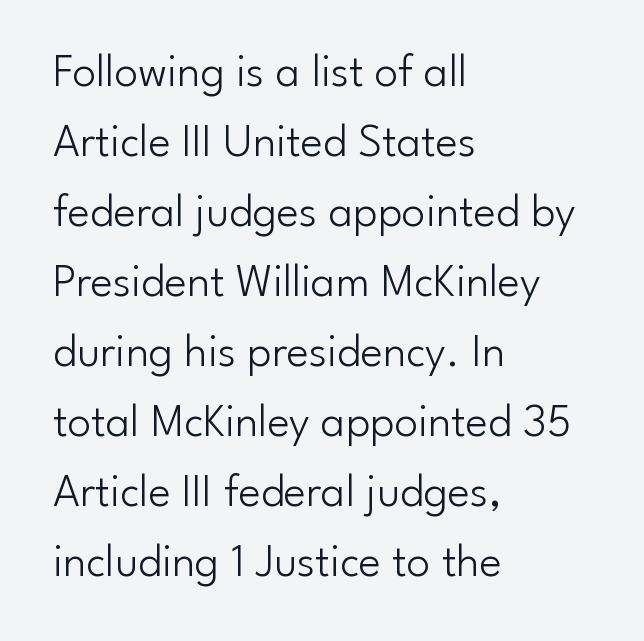
The letterforms sit shoulder to shoulder at normal distance. The type sits square on the baseline with zero lean. The passage shown stacks its lines at a standard gap. Weight class: somewhere from thin through regular. If you drew a ruler down the left edge, every line would touch it. The area under the type is left untouched.
